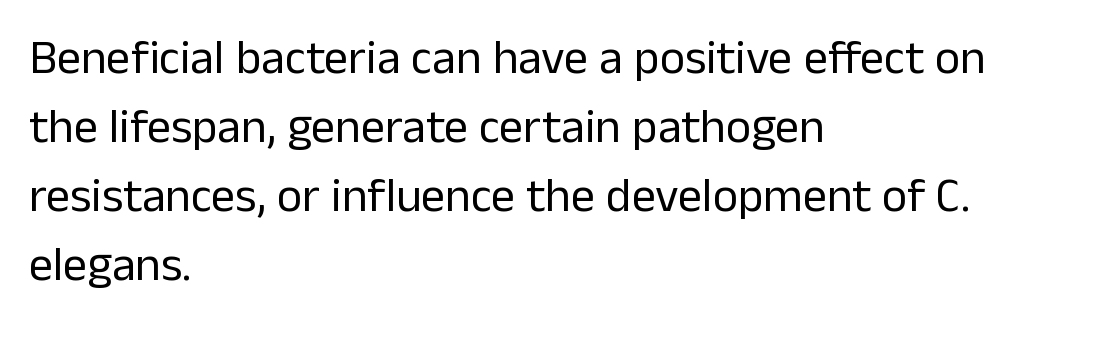
Q: Is the text bold? A: No.
Q: Is the text italic (slanted)? A: No, it is upright.
Q: Is the typeface a serif or a sans-serif typeface? A: Sans-serif.
Q: Is the text underlined? A: No.
Q: How is the paragraph aligned? A: Left-aligned.
Q: Is the spacing between letters normal or unusually wide? A: Normal.
Q: Is the spacing between lines tight, normal or loose? A: Normal.
Q: Width (condensed, normal, or wide)? A: Normal.
Q: Stroke contrast? A: Low.
Q: x-height? A: Medium.
Q: Monospaced? A: No.
